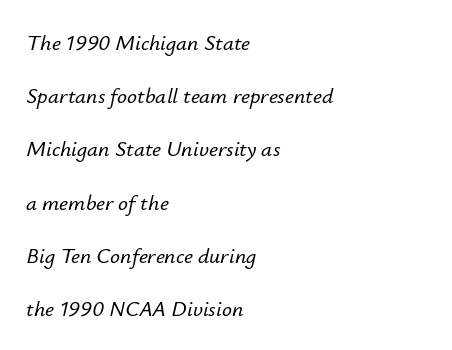
The image shows 22 px text type, italic (leaning right); set left-aligned, loose line spacing (2.42x), normal letter spacing, not underlined.
